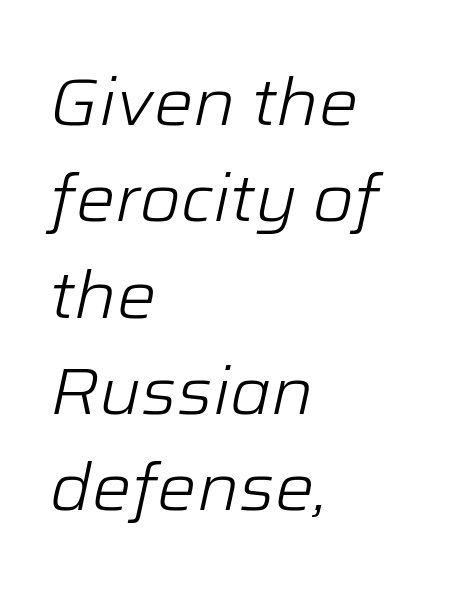
Q: Is the text bold? A: No.
Q: Is the text italic (slanted)? A: Yes, it leans right by about 12 degrees.
Q: Is the text underlined? A: No.
Q: How is the paragraph aligned? A: Left-aligned.
Q: Is the spacing between letters normal or unusually wide? A: Normal.
Q: Is the spacing between lines tight, normal or loose? A: Normal.
Q: Width (condensed, normal, or wide)? A: Normal.
Q: Stroke contrast? A: Low.
Q: x-height? A: Medium.
Q: Monospaced? A: No.
